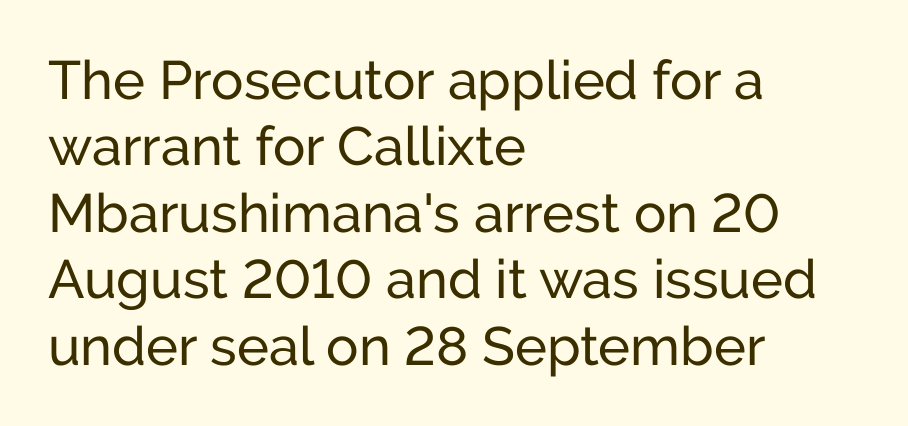
Are there feet on the stems? There aren't — it's a sans. Does extra space separate the letters? No, they use regular spacing. The letters stand straight up with perfectly vertical stems. Do the characters align in a grid? No, the font is proportional. Just letters on the line, the space beneath them empty. Weight class: somewhere from thin through regular.
